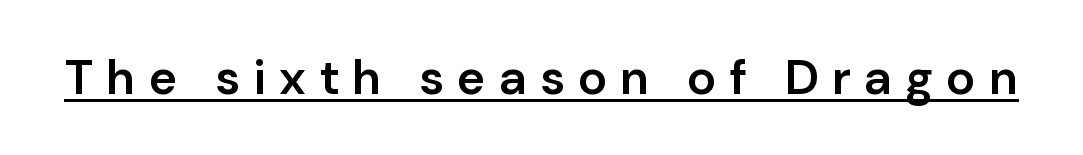
{"serif": "no", "italic": "no", "bold": "semi", "weight": "semibold", "width": "normal", "stroke_contrast": "low", "x_height": "medium", "monospaced": "no", "underline": "yes", "letter_spacing": "wide", "letter_spacing_em": 0.26, "glyph_px": 49}
